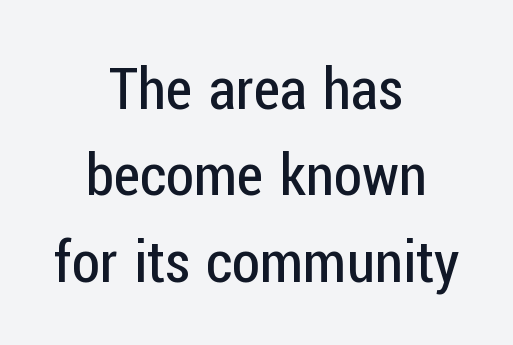
{"serif": "no", "italic": "no", "bold": "no", "weight": "regular", "width": "condensed", "stroke_contrast": "low", "x_height": "medium", "monospaced": "no", "underline": "no", "align": "center", "line_spacing": "normal", "line_spacing_ratio": 1.49, "letter_spacing": "normal", "letter_spacing_em": 0.0, "glyph_px": 58}
